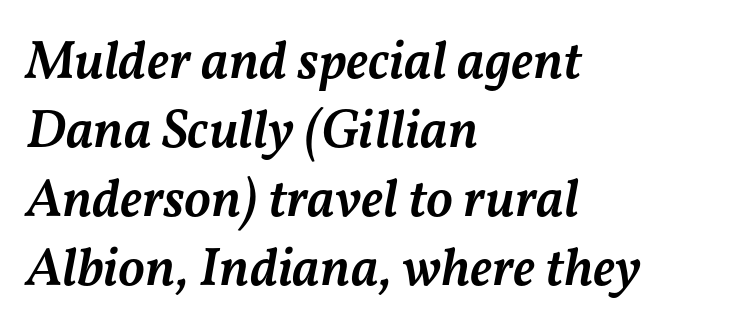
{"italic": "yes", "lean": "right", "slant_degrees": 11, "bold": "semi", "weight": "semibold", "width": "normal", "stroke_contrast": "medium", "x_height": "medium", "monospaced": "no", "underline": "no", "align": "left", "line_spacing": "normal", "line_spacing_ratio": 1.28, "letter_spacing": "normal", "letter_spacing_em": 0.0, "glyph_px": 54}
